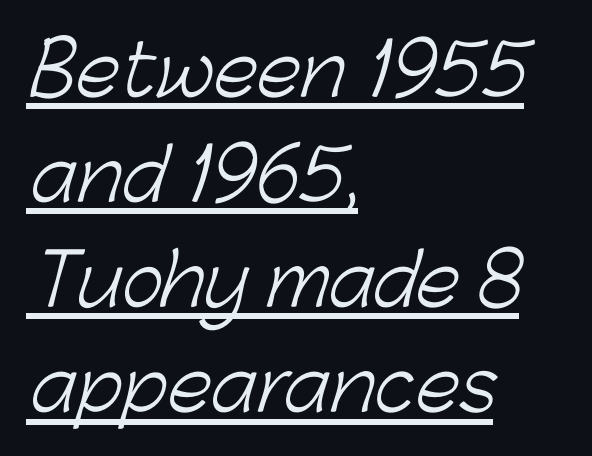
The image shows 71 px light sans-serif type; set left-aligned, normal line spacing (1.48x), normal letter spacing, underlined; low stroke contrast and a medium x-height.
